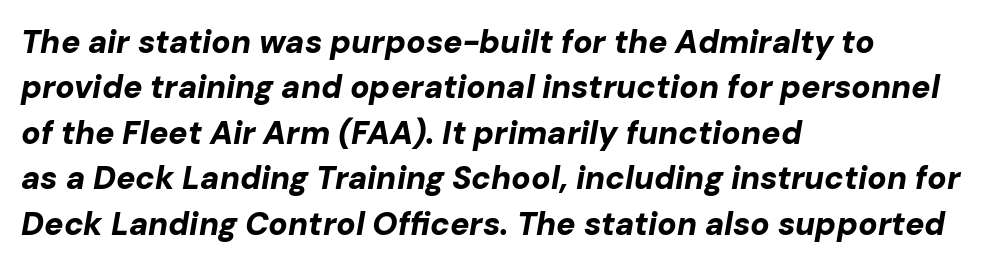
The image shows 32 px bold type, italic (leaning right); set left-aligned, normal line spacing (1.42x), normal letter spacing, not underlined; low stroke contrast and a medium x-height.
